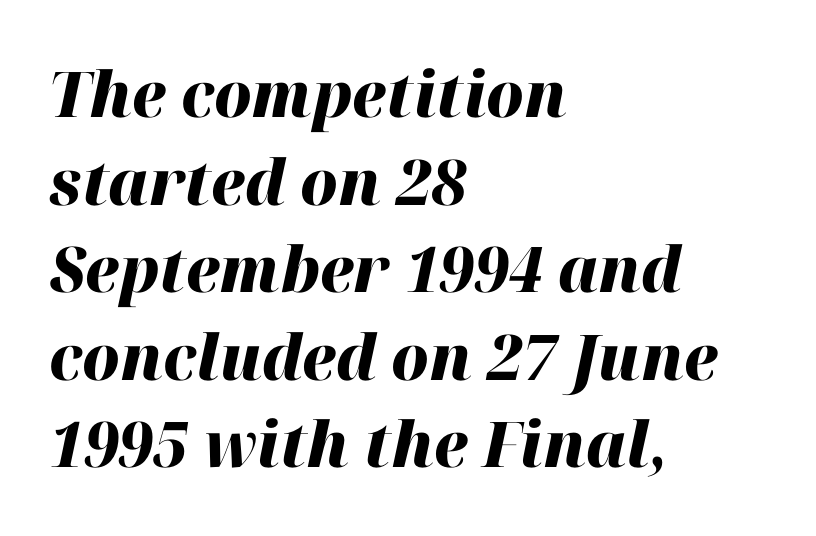
{"italic": "yes", "lean": "right", "slant_degrees": 12, "bold": "yes", "weight": "heavy", "width": "normal", "stroke_contrast": "high", "x_height": "medium", "monospaced": "no", "underline": "no", "align": "left", "line_spacing": "normal", "line_spacing_ratio": 1.39, "letter_spacing": "normal", "letter_spacing_em": 0.0, "glyph_px": 63}
